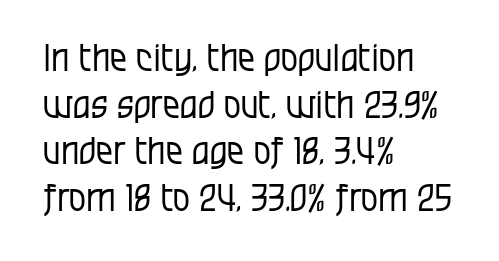
Quick note: not italic, upright. Words appear dense and cohesive because spacing is normal. Is this a fixed-width face? No — the glyphs have proportional, varying widths. Unlike a traditional serif, this face leaves its strokes unadorned.
